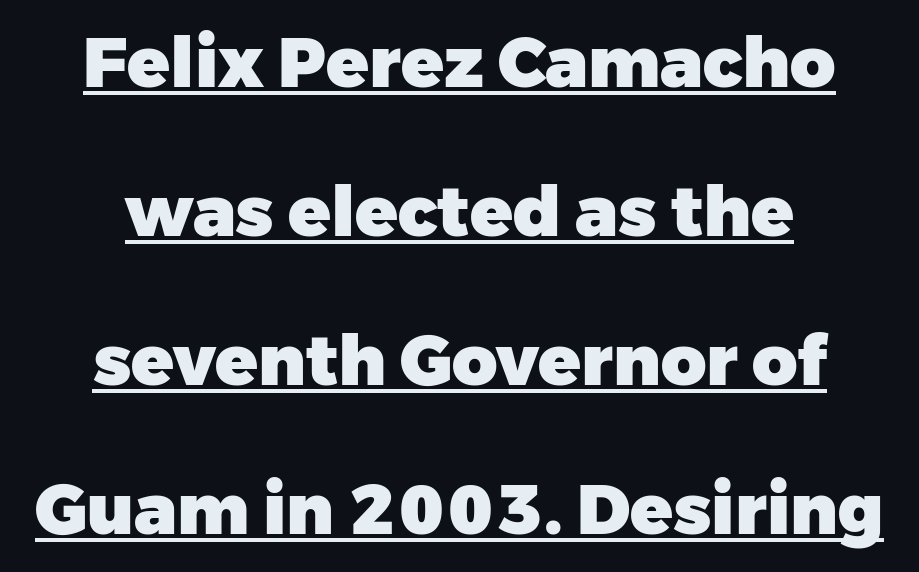
{"serif": "no", "italic": "no", "bold": "yes", "weight": "heavy", "width": "normal", "stroke_contrast": "low", "x_height": "medium", "monospaced": "no", "underline": "yes", "align": "center", "line_spacing": "loose", "line_spacing_ratio": 2.13, "letter_spacing": "normal", "letter_spacing_em": 0.0, "glyph_px": 70}
